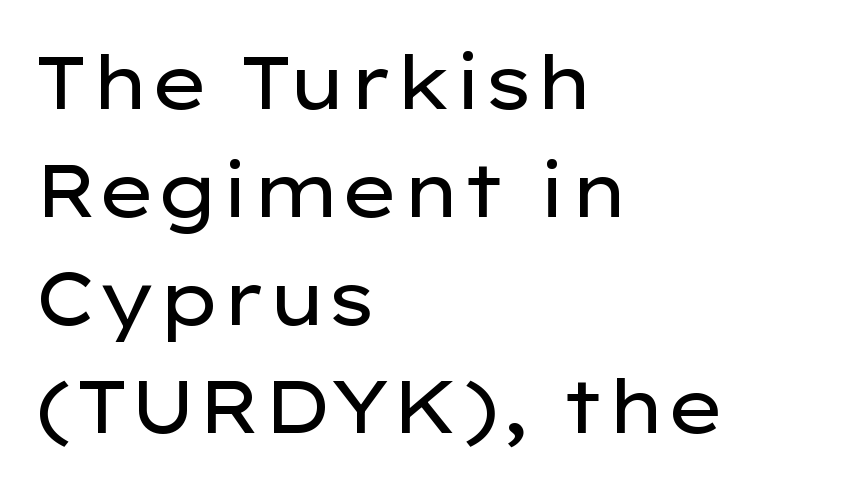
Unlike italic type, these characters show no tilt at all. Nothing sits at the stroke ends, so this counts as sans-serif. These glyphs show unthickened strokes, regular width or finer. Casual observation: everything's shoved over to the left.
